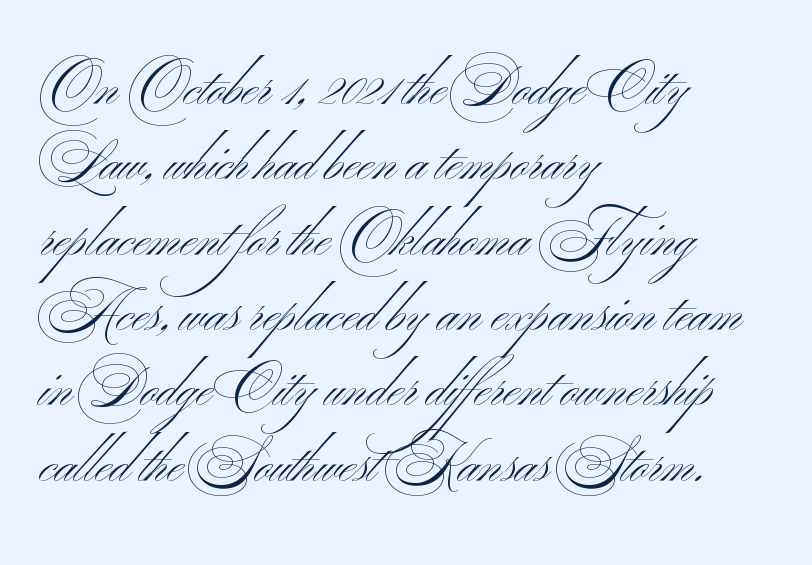
The image shows 55 px light, wide sans-serif type; set left-aligned, normal line spacing (1.37x), normal letter spacing, not underlined; medium stroke contrast and a small x-height.
